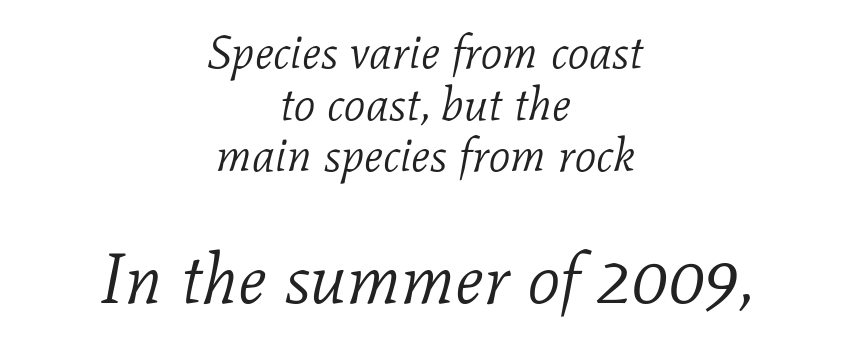
Q: Is the text bold? A: No.
Q: Is the text italic (slanted)? A: Yes, it leans right by about 11 degrees.
Q: Is the typeface a serif or a sans-serif typeface? A: Serif.
Q: Is the text underlined? A: No.
Q: How is the paragraph aligned? A: Centered.
Q: Is the spacing between letters normal or unusually wide? A: Normal.
Q: Is the spacing between lines tight, normal or loose? A: Tight.
Q: Which block of text is set in a larger size, the first (top) or the second (bottom)? A: The second (bottom) one.
Q: Width (condensed, normal, or wide)? A: Normal.
Q: Stroke contrast? A: Low.
Q: x-height? A: Medium.
Q: Monospaced? A: No.
